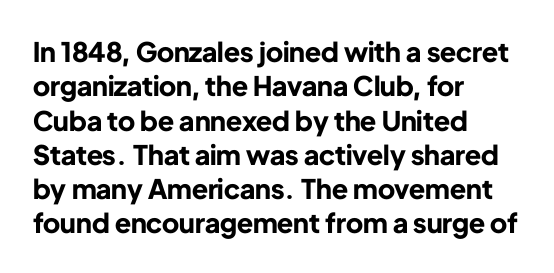
The image shows 27 px bold type, upright; set left-aligned, normal line spacing (1.27x), normal letter spacing, not underlined.
